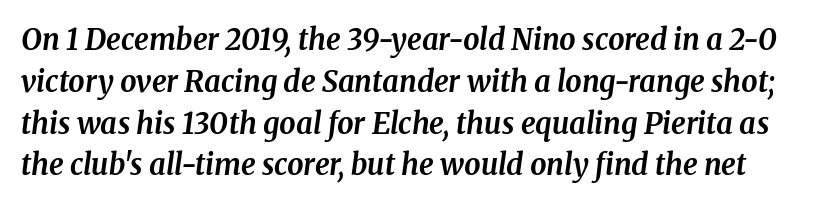
The image shows 29 px bold serif type, italic (leaning right); set normal line spacing (1.44x), normal letter spacing, not underlined; medium stroke contrast and a medium x-height.
